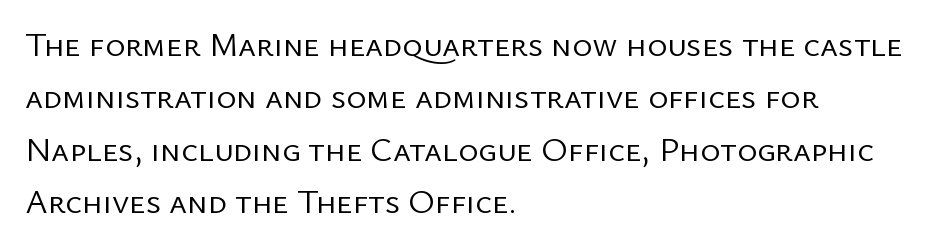
Does the type have serifs? No, each stem ends abruptly. The face used here is proportionally spaced, like ordinary book or web type. Summary of weight: not heavy and not bold. The passage is arranged the way most books set body copy — flush left. The vertical gap from one line to the next is medium.
